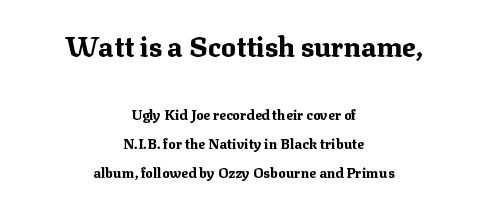
Q: Is the text bold? A: Yes.
Q: Is the text italic (slanted)? A: No, it is upright.
Q: Is the typeface a serif or a sans-serif typeface? A: Serif.
Q: Is the text underlined? A: No.
Q: How is the paragraph aligned? A: Centered.
Q: Is the spacing between letters normal or unusually wide? A: Normal.
Q: Is the spacing between lines tight, normal or loose? A: Loose.
Q: Which block of text is set in a larger size, the first (top) or the second (bottom)? A: The first (top) one.
Q: Width (condensed, normal, or wide)? A: Normal.
Q: Stroke contrast? A: Medium.
Q: x-height? A: Medium.
Q: Monospaced? A: No.
